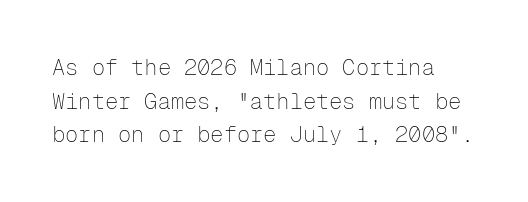
Q: Is the text bold? A: No.
Q: Is the text italic (slanted)? A: No, it is upright.
Q: Is the text underlined? A: No.
Q: Is the spacing between letters normal or unusually wide? A: Normal.
Q: Is the spacing between lines tight, normal or loose? A: Normal.
